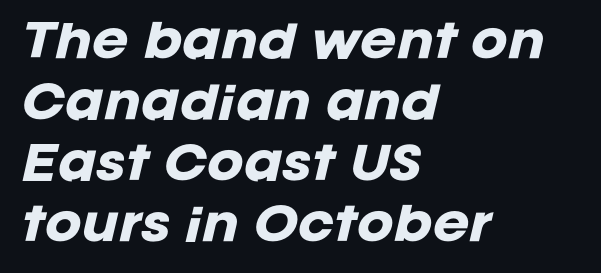
This sample keeps an unexceptional amount of space between lines. The space directly below the letters is spotless. This rendering leaves character spacing at its baseline value. Varying glyph widths throughout — classic text-font behaviour. Quick note: italic. Notice how the passage keeps a crisp vertical edge on the left only.
